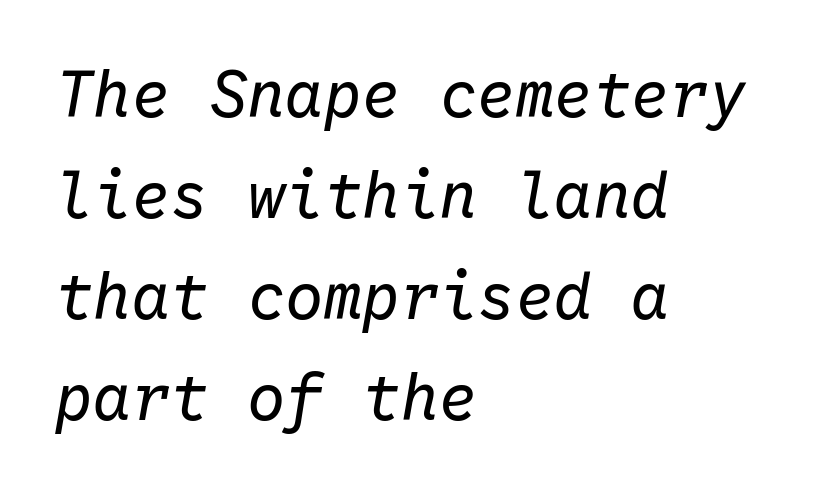
The image shows 64 px regular-weight type, italic (leaning right), monospaced; set left-aligned, normal line spacing (1.58x), normal letter spacing, not underlined; low stroke contrast and a medium x-height.
